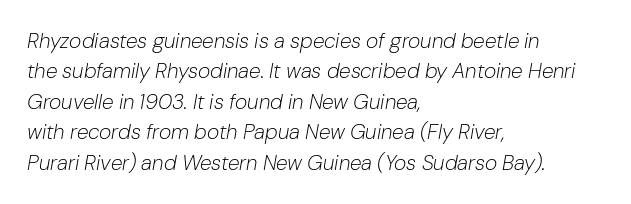
The image shows 21 px text type, italic (leaning right); set left-aligned, normal line spacing (1.45x), normal letter spacing, not underlined.
